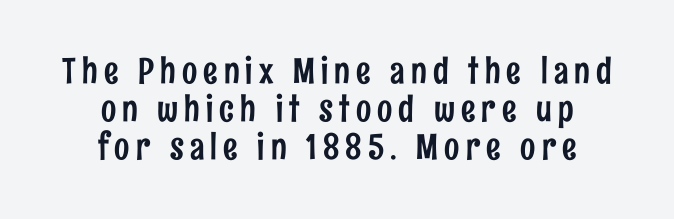
The image shows 36 px condensed sans-serif type, upright; set centered, tight line spacing (1.06x), not underlined; low stroke contrast and a medium x-height.
